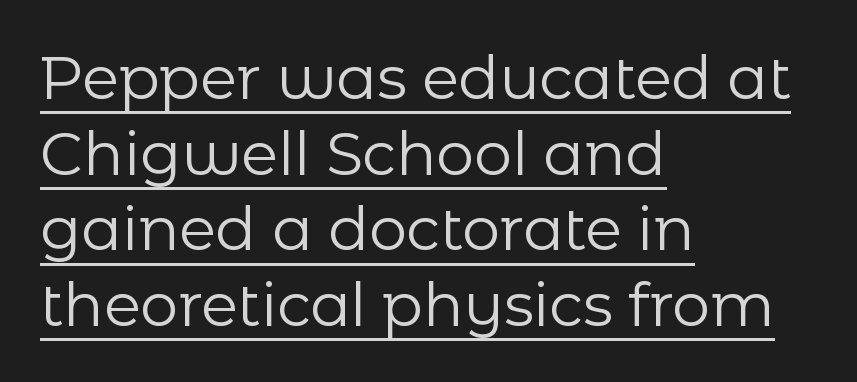
Q: Is the text bold? A: No.
Q: Is the text italic (slanted)? A: No, it is upright.
Q: Is the typeface a serif or a sans-serif typeface? A: Sans-serif.
Q: Is the text underlined? A: Yes.
Q: How is the paragraph aligned? A: Left-aligned.
Q: Is the spacing between letters normal or unusually wide? A: Normal.
Q: Is the spacing between lines tight, normal or loose? A: Normal.
Q: Width (condensed, normal, or wide)? A: Normal.
Q: Stroke contrast? A: Low.
Q: x-height? A: Medium.
Q: Monospaced? A: No.
